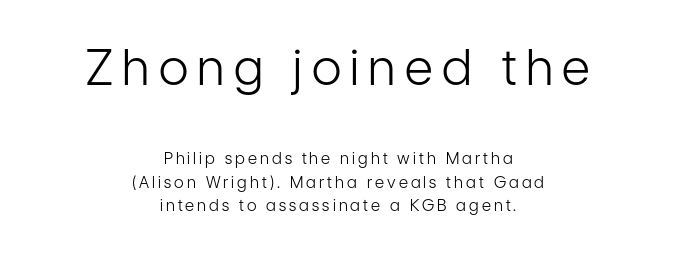
{"serif": "no", "italic": "no", "bold": "no", "weight": "light", "width": "condensed", "stroke_contrast": "low", "x_height": "medium", "monospaced": "no", "underline": "no", "align": "center", "line_spacing": "normal", "line_spacing_ratio": 1.47, "larger_block": "first", "size_ratio": 3.06, "glyph_px": 49}
